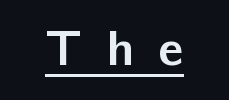
Q: Is the text bold? A: Yes.
Q: Is the text italic (slanted)? A: No, it is upright.
Q: Is the typeface a serif or a sans-serif typeface? A: Sans-serif.
Q: Is the text underlined? A: Yes.
Q: Is the spacing between letters normal or unusually wide? A: Unusually wide.
Q: Width (condensed, normal, or wide)? A: Normal.
Q: Stroke contrast? A: Low.
Q: x-height? A: Medium.
Q: Monospaced? A: No.
